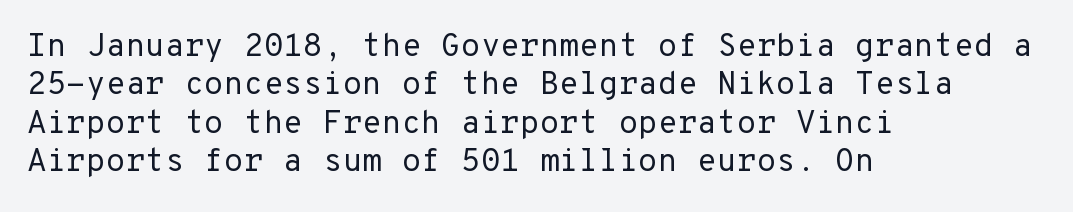
This rendering leaves character spacing at its baseline value. The foot of each line stays bare and open. The ragged edge is on the right, which tells us the setting is flush left. These lines are composed in type without serifs.
